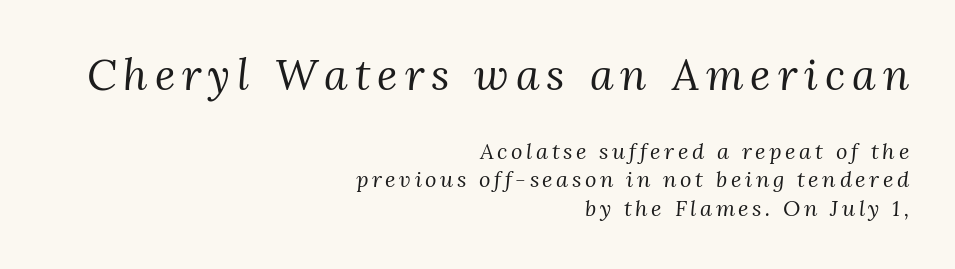
Q: Is the text bold? A: No.
Q: Is the text italic (slanted)? A: Yes, it leans right by about 3 degrees.
Q: Is the typeface a serif or a sans-serif typeface? A: Serif.
Q: Is the text underlined? A: No.
Q: How is the paragraph aligned? A: Right-aligned.
Q: Is the spacing between lines tight, normal or loose? A: Normal.
Q: Which block of text is set in a larger size, the first (top) or the second (bottom)? A: The first (top) one.
Q: Width (condensed, normal, or wide)? A: Normal.
Q: Stroke contrast? A: Medium.
Q: x-height? A: Medium.
Q: Monospaced? A: No.
